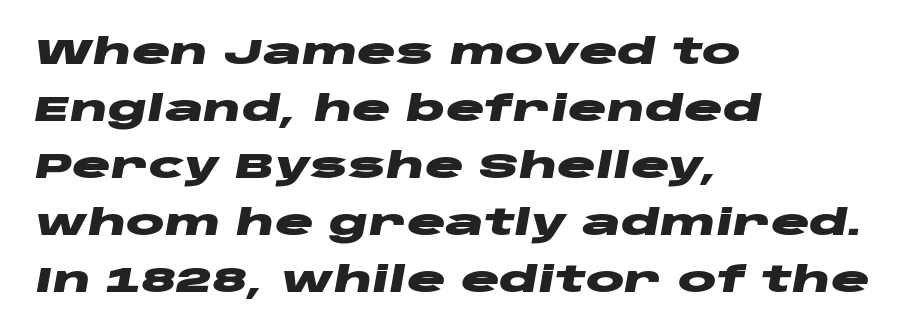
Q: Is the text bold? A: Yes.
Q: Is the text italic (slanted)? A: Yes, it leans right by about 10 degrees.
Q: Is the text underlined? A: No.
Q: How is the paragraph aligned? A: Left-aligned.
Q: Is the spacing between letters normal or unusually wide? A: Normal.
Q: Is the spacing between lines tight, normal or loose? A: Normal.
Q: Width (condensed, normal, or wide)? A: Wide.
Q: Stroke contrast? A: Low.
Q: x-height? A: Large.
Q: Monospaced? A: No.
